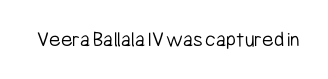
{"italic": "no", "bold": "no", "underline": "no", "letter_spacing": "normal", "letter_spacing_em": 0.0, "glyph_px": 22}
